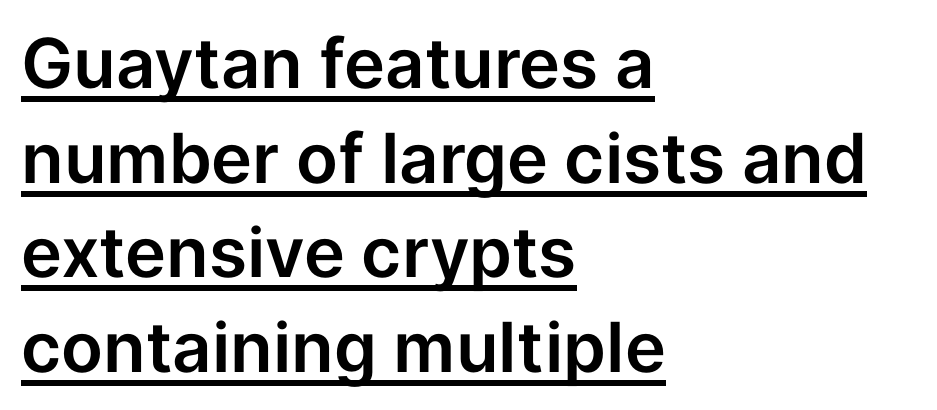
Glyph-to-glyph distance matches everyday printed text. Vertical spacing — default. Posture: vertical. Horizontally, the lines are justified to the leading edge only.
